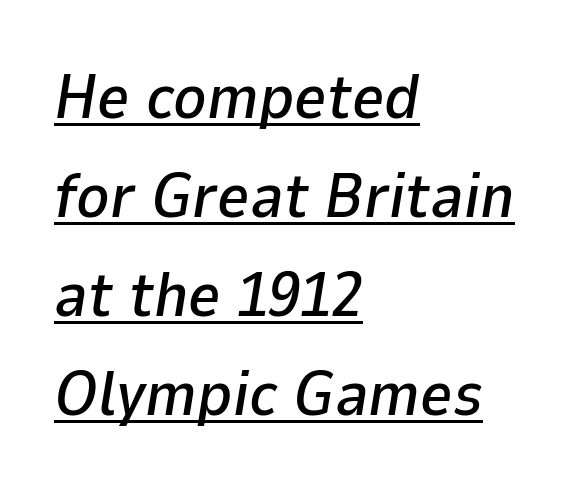
{"italic": "yes", "lean": "right", "slant_degrees": 9, "width": "normal", "stroke_contrast": "low", "x_height": "medium", "monospaced": "no", "underline": "yes", "align": "left", "line_spacing": "normal", "line_spacing_ratio": 1.57, "letter_spacing": "normal", "letter_spacing_em": 0.0, "glyph_px": 63}
